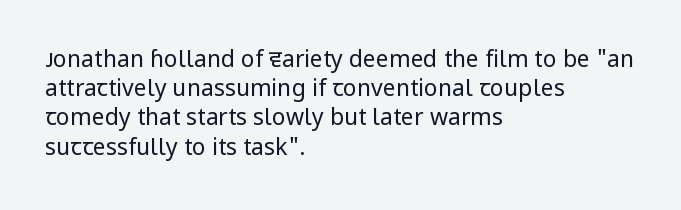
The image shows 23 px text type, upright; set left-aligned, normal line spacing (1.27x), normal letter spacing, not underlined.
